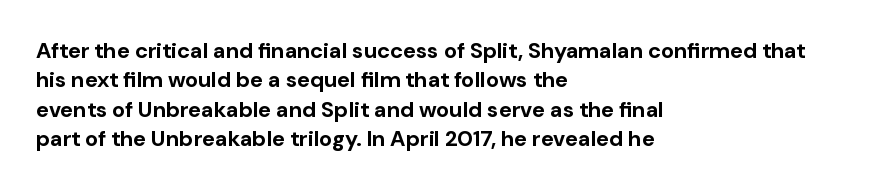
The vertical gap from one line to the next is medium. The rendering uses a bold face; every stroke is thick and dark. When letters stand straight like this, we call the style roman or upright. A typesetter would call this zero additional tracking.
